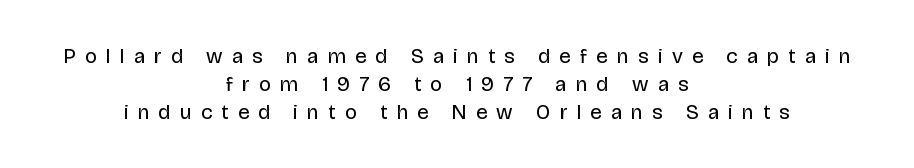
Q: Is the text bold? A: No.
Q: Is the text italic (slanted)? A: No, it is upright.
Q: Is the text underlined? A: No.
Q: How is the paragraph aligned? A: Centered.
Q: Is the spacing between letters normal or unusually wide? A: Unusually wide.
Q: Is the spacing between lines tight, normal or loose? A: Normal.
